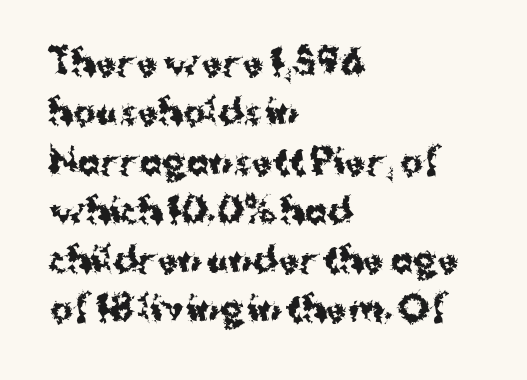
{"serif": "no", "italic": "no", "bold": "yes", "weight": "bold", "width": "normal", "stroke_contrast": "medium", "x_height": "medium", "monospaced": "no", "underline": "no", "align": "left", "line_spacing": "normal", "line_spacing_ratio": 1.45, "letter_spacing": "normal", "letter_spacing_em": 0.0, "glyph_px": 34}
